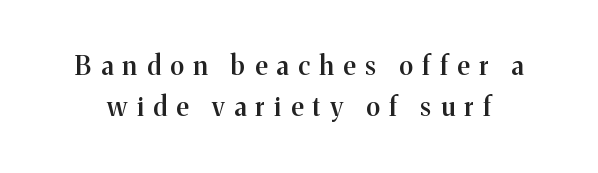
Q: Is the text bold? A: Semi-bold.
Q: Is the text italic (slanted)? A: No, it is upright.
Q: Is the text underlined? A: No.
Q: Is the spacing between letters normal or unusually wide? A: Unusually wide.
Q: Is the spacing between lines tight, normal or loose? A: Normal.
